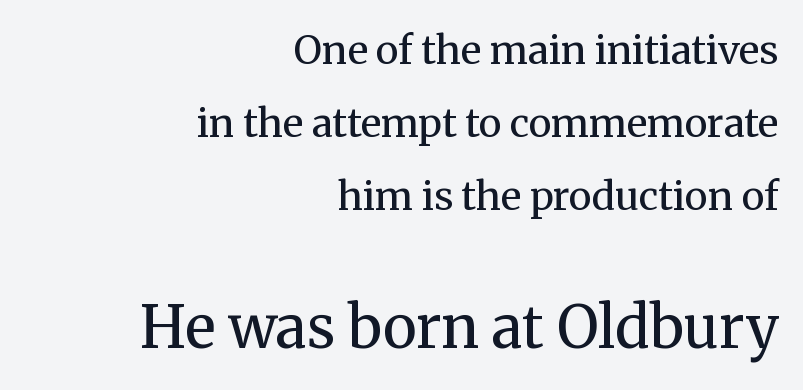
The image shows 58 px regular-weight serif type, upright; set right-aligned, line spacing 1.87x, normal letter spacing, not underlined; the second (bottom) block is 1.49x larger; medium stroke contrast and a medium x-height.
